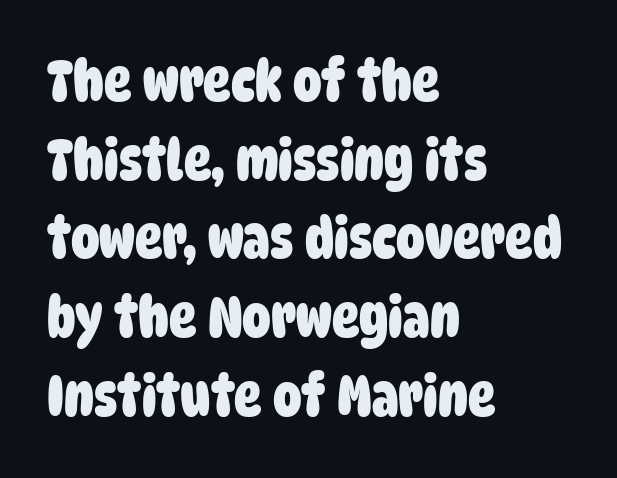
{"serif": "no", "bold": "yes", "weight": "heavy", "width": "condensed", "stroke_contrast": "low", "x_height": "large", "monospaced": "no", "underline": "no", "align": "left", "line_spacing": "normal", "line_spacing_ratio": 1.38, "letter_spacing": "normal", "letter_spacing_em": 0.0, "glyph_px": 57}
